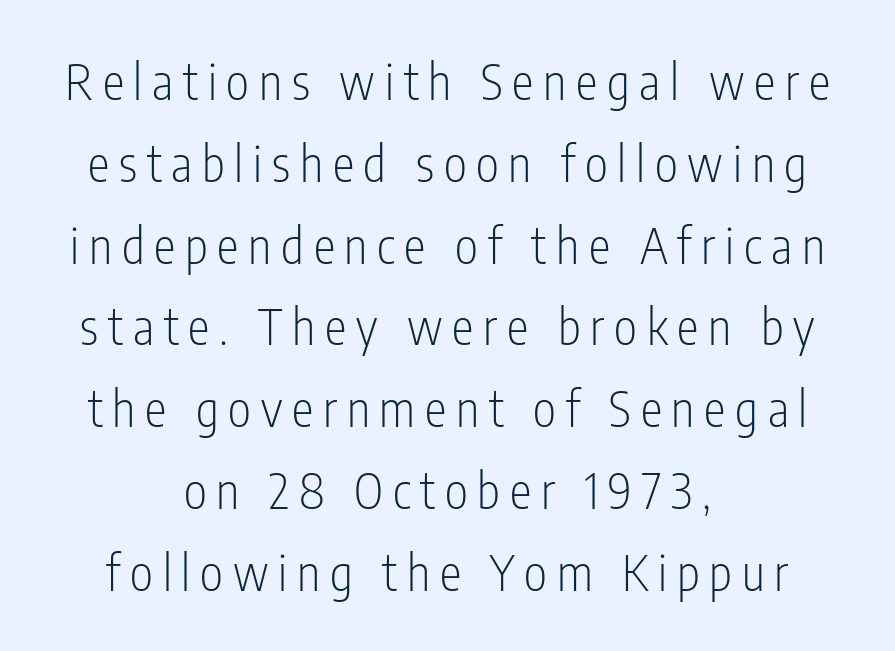
Q: Is the text bold? A: No.
Q: Is the text italic (slanted)? A: No, it is upright.
Q: Is the typeface a serif or a sans-serif typeface? A: Sans-serif.
Q: Is the text underlined? A: No.
Q: How is the paragraph aligned? A: Centered.
Q: Is the spacing between letters normal or unusually wide? A: Unusually wide.
Q: Is the spacing between lines tight, normal or loose? A: Normal.
Q: Width (condensed, normal, or wide)? A: Condensed.
Q: Stroke contrast? A: Low.
Q: x-height? A: Medium.
Q: Monospaced? A: No.
